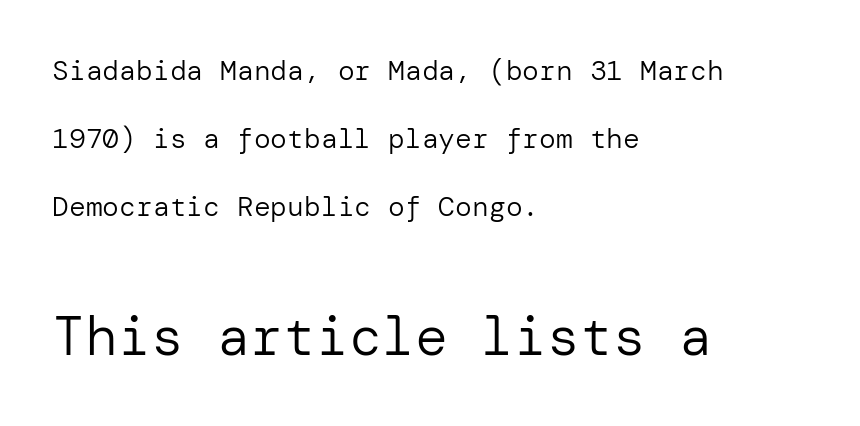
Each row of text sits above clean, open space. The text was rendered using a sans face with plain stroke endings. This sample uses plain, unmodified letter spacing. Each line starts at the same left margin while the right side varies. Compared with typical paragraphs, the rows here are farther apart. The designer gave the closing block more size than the opening block.
